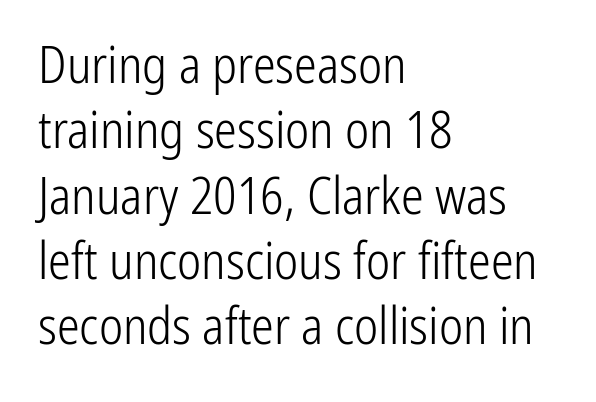
Horizontally, the lines are justified to the leading edge only. These lines are rendered in a variable-pitch font. Nope, not italic — everything's standing straight. Characters follow at the spacing the type designer built in.
